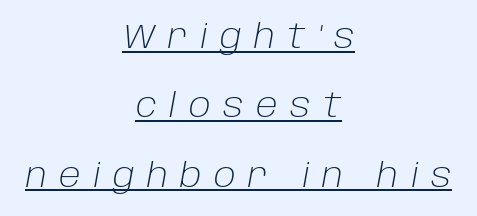
Line starts and ends both wander, symmetrically. Does a line run under the words? Yes, clearly. The space between consecutive lines is lavish. Is the type slanted? Yes — the strokes lean at a clear angle. Unbolded letterforms with no extra heft. Tracking value appears strongly positive — letters spread wide.
